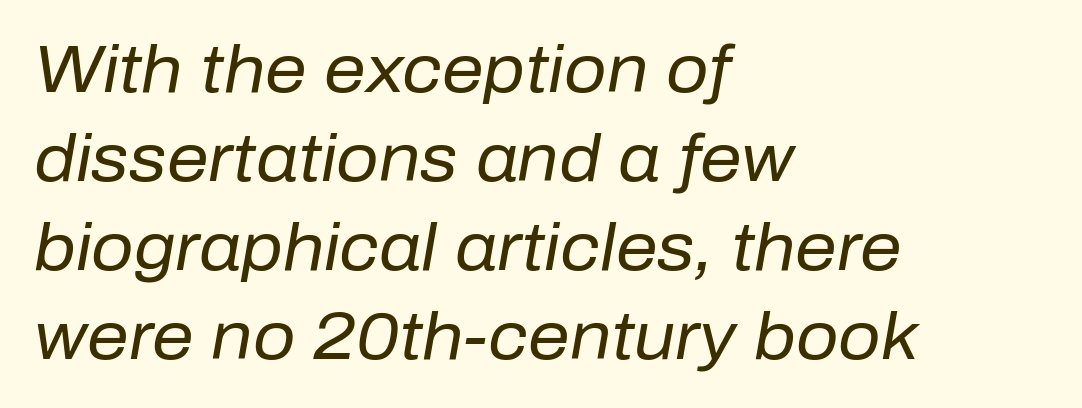
The ragged edge is on the right, which tells us the setting is flush left. You could call the tracking neutral — neither tight nor loose. This is not heavy type; no bold has been used. Horizontal bands of white between lines are of average thickness. When letters slant like this, we call the style italic.
